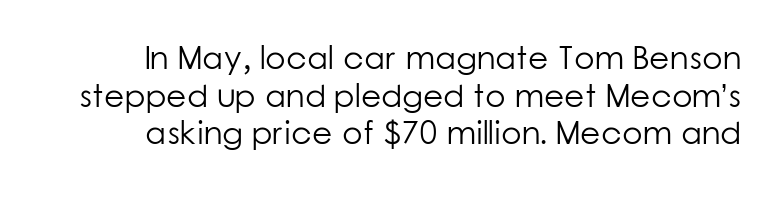
The image shows 33 px light sans-serif type, upright; set right-aligned, tight line spacing (1.14x), normal letter spacing, not underlined; low stroke contrast and a medium x-height.
